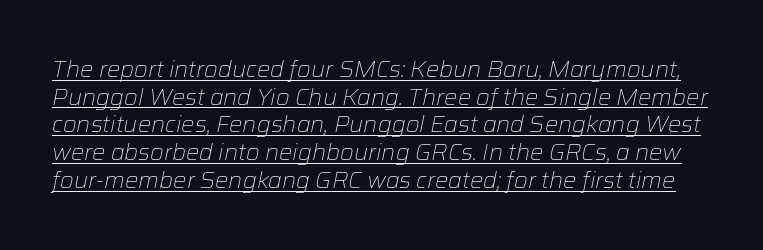
{"italic": "yes", "lean": "right", "slant_degrees": 12, "bold": "no", "underline": "yes", "line_spacing": "normal", "line_spacing_ratio": 1.26, "letter_spacing": "normal", "letter_spacing_em": 0.0, "glyph_px": 22}
